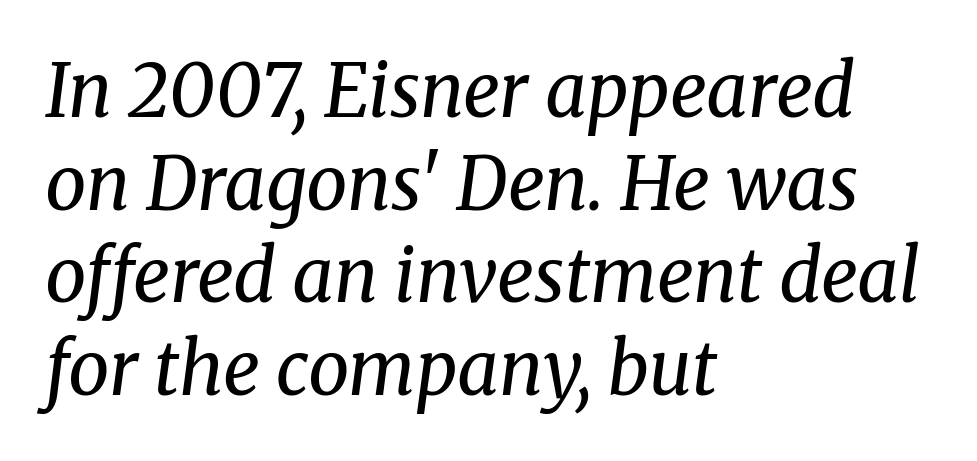
The ragged edge is on the right, which tells us the setting is flush left. Is this a sans? No — the strokes have serifs. The space beneath each line is pristine and unruled. Style check: oblique.
